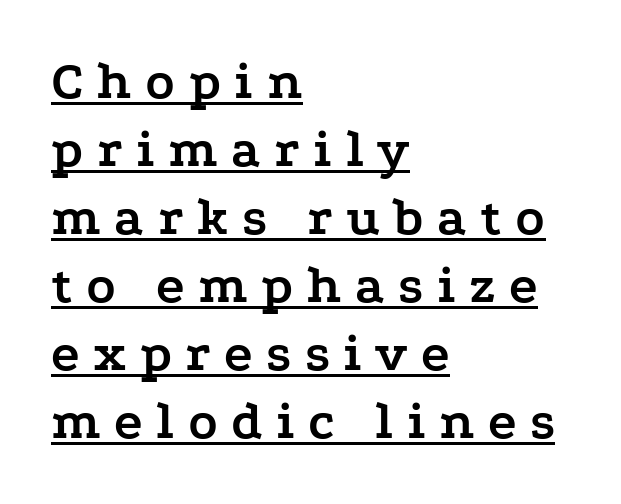
Q: Is the text bold? A: Yes.
Q: Is the text italic (slanted)? A: No, it is upright.
Q: Is the typeface a serif or a sans-serif typeface? A: Serif.
Q: Is the text underlined? A: Yes.
Q: How is the paragraph aligned? A: Left-aligned.
Q: Is the spacing between letters normal or unusually wide? A: Unusually wide.
Q: Is the spacing between lines tight, normal or loose? A: Normal.
Q: Width (condensed, normal, or wide)? A: Wide.
Q: Stroke contrast? A: Low.
Q: x-height? A: Medium.
Q: Monospaced? A: No.
